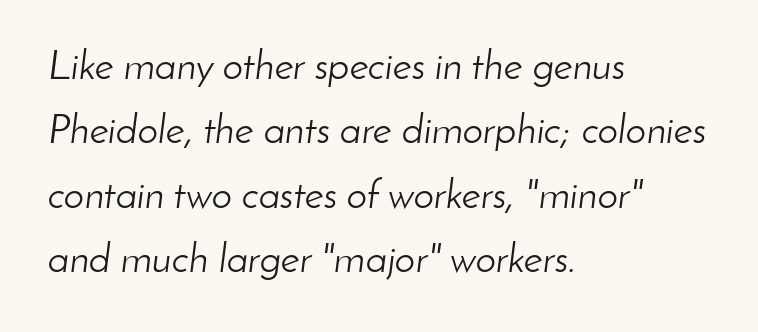
Looks like regular typesetting: each glyph gets only the width it needs. The rendering uses a moderate line-height, typical for paragraphs. Weight: not bold — regular or lighter. Tracking here is standard; glyphs follow each other at the usual distance.
